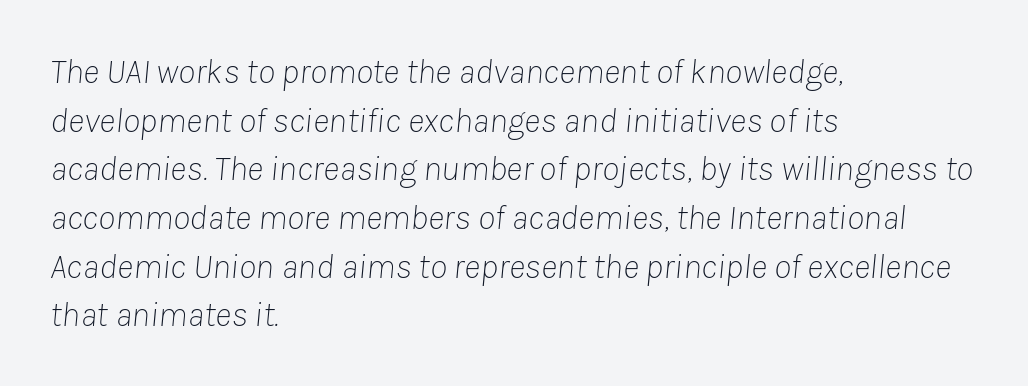
The image shows 35 px thin type, italic (leaning right); set left-aligned, normal line spacing (1.39x), normal letter spacing, not underlined; low stroke contrast and a medium x-height.
